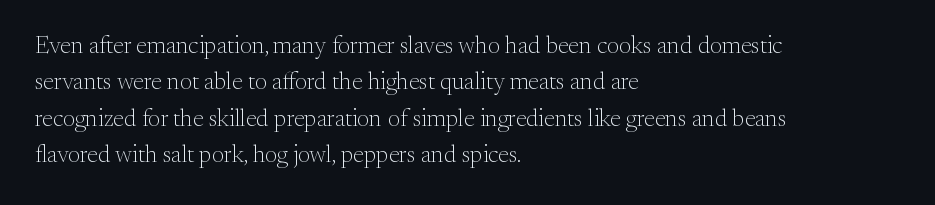
The image shows 24 px text type, upright; set left-aligned, normal line spacing (1.52x), normal letter spacing, not underlined.
